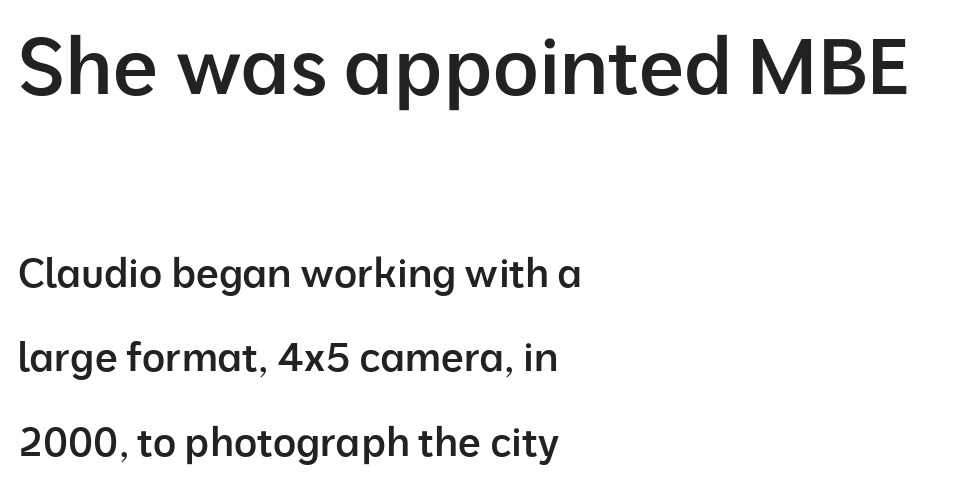
Q: Is the text bold? A: Semi-bold.
Q: Is the text italic (slanted)? A: No, it is upright.
Q: Is the typeface a serif or a sans-serif typeface? A: Sans-serif.
Q: Is the text underlined? A: No.
Q: How is the paragraph aligned? A: Left-aligned.
Q: Is the spacing between letters normal or unusually wide? A: Normal.
Q: Is the spacing between lines tight, normal or loose? A: Loose.
Q: Which block of text is set in a larger size, the first (top) or the second (bottom)? A: The first (top) one.
Q: Width (condensed, normal, or wide)? A: Normal.
Q: Stroke contrast? A: Low.
Q: x-height? A: Medium.
Q: Monospaced? A: No.
